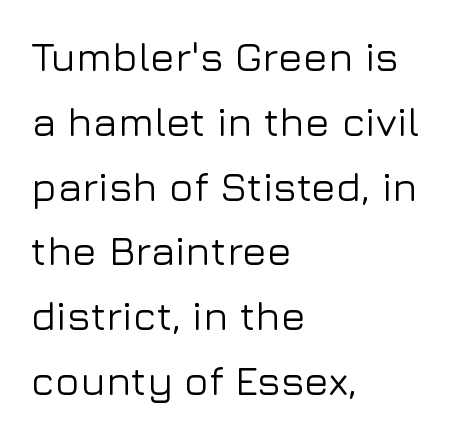
The image shows 41 px sans-serif type, upright; set left-aligned, normal line spacing (1.58x), normal letter spacing, not underlined; low stroke contrast and a medium x-height.
